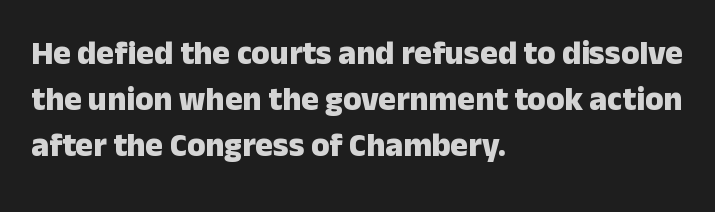
Q: Is the text bold? A: Yes.
Q: Is the text italic (slanted)? A: No, it is upright.
Q: Is the typeface a serif or a sans-serif typeface? A: Sans-serif.
Q: Is the text underlined? A: No.
Q: How is the paragraph aligned? A: Left-aligned.
Q: Is the spacing between letters normal or unusually wide? A: Normal.
Q: Is the spacing between lines tight, normal or loose? A: Normal.
Q: Width (condensed, normal, or wide)? A: Normal.
Q: Stroke contrast? A: Low.
Q: x-height? A: Medium.
Q: Monospaced? A: No.
